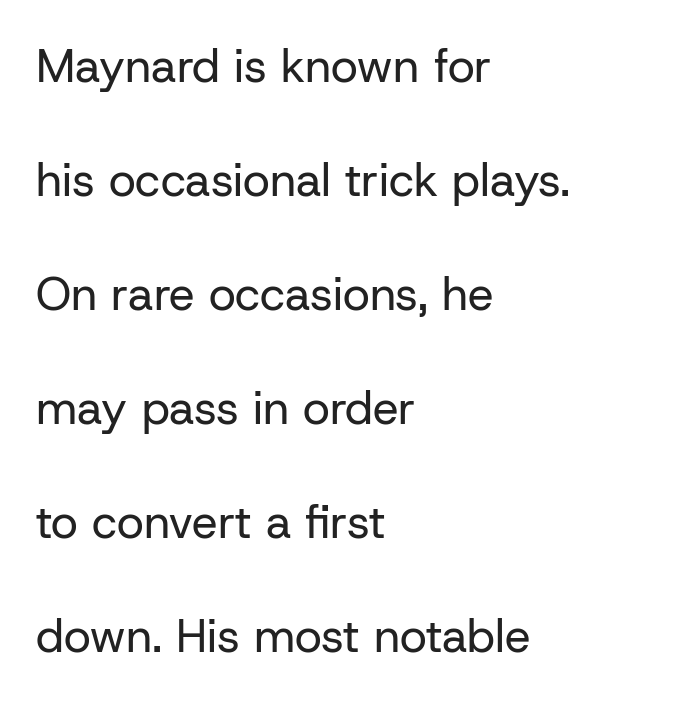
{"serif": "no", "italic": "no", "bold": "no", "weight": "regular", "width": "normal", "stroke_contrast": "low", "x_height": "medium", "monospaced": "no", "underline": "no", "align": "left", "line_spacing": "loose", "line_spacing_ratio": 2.48, "letter_spacing": "normal", "letter_spacing_em": 0.0, "glyph_px": 46}
